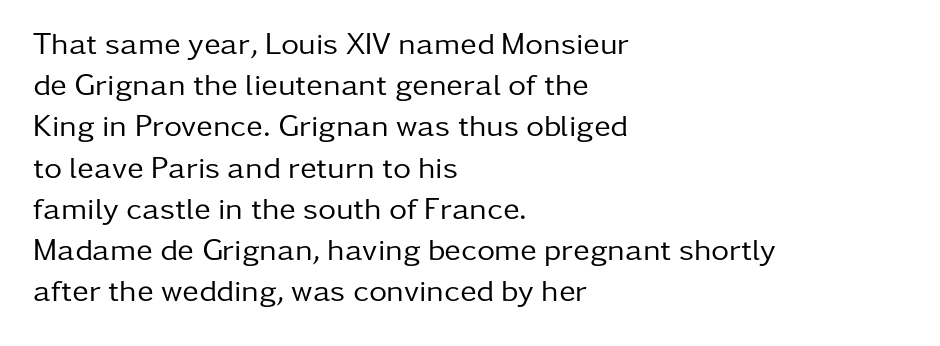
Q: Is the text bold? A: No.
Q: Is the text italic (slanted)? A: No, it is upright.
Q: Is the typeface a serif or a sans-serif typeface? A: Sans-serif.
Q: Is the text underlined? A: No.
Q: How is the paragraph aligned? A: Left-aligned.
Q: Is the spacing between letters normal or unusually wide? A: Normal.
Q: Is the spacing between lines tight, normal or loose? A: Normal.
Q: Width (condensed, normal, or wide)? A: Normal.
Q: Stroke contrast? A: Low.
Q: x-height? A: Medium.
Q: Monospaced? A: No.
